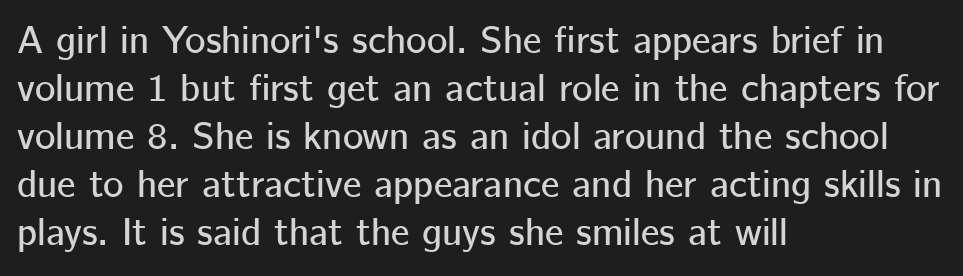
{"serif": "no", "italic": "no", "width": "normal", "stroke_contrast": "low", "x_height": "medium", "monospaced": "no", "underline": "no", "align": "left", "line_spacing_ratio": 1.23, "letter_spacing": "normal", "letter_spacing_em": 0.0, "glyph_px": 39}
